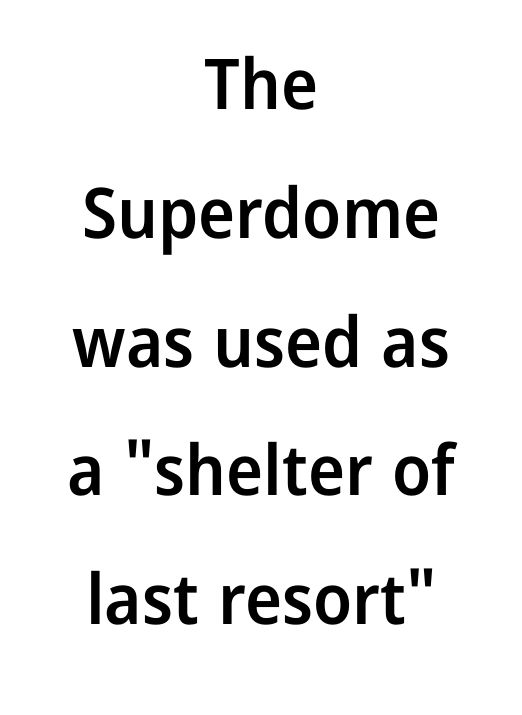
Q: Is the text bold? A: Semi-bold.
Q: Is the text italic (slanted)? A: No, it is upright.
Q: Is the typeface a serif or a sans-serif typeface? A: Sans-serif.
Q: Is the text underlined? A: No.
Q: How is the paragraph aligned? A: Centered.
Q: Is the spacing between letters normal or unusually wide? A: Normal.
Q: Width (condensed, normal, or wide)? A: Normal.
Q: Stroke contrast? A: Low.
Q: x-height? A: Medium.
Q: Monospaced? A: No.
